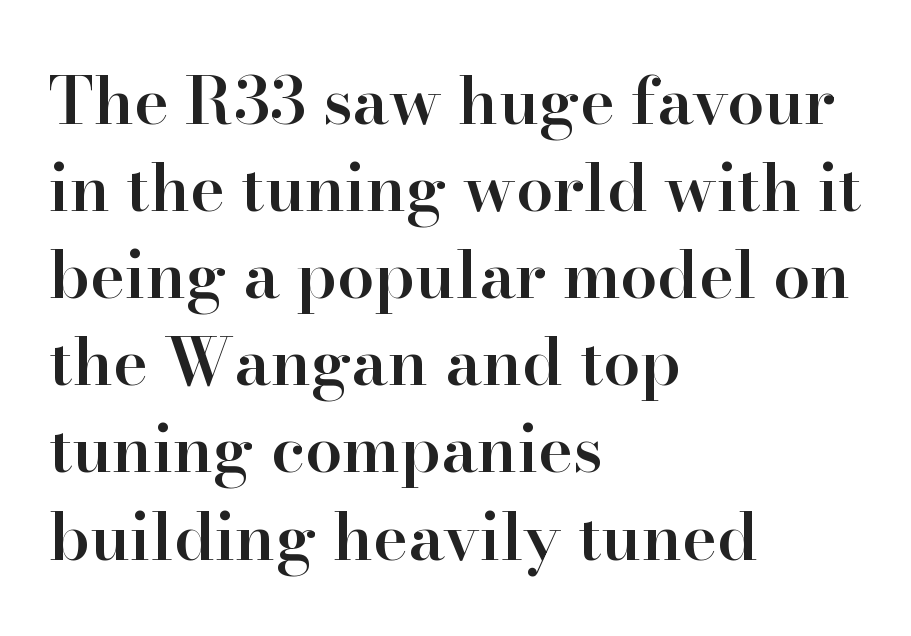
The image shows 66 px semibold serif type, upright; set left-aligned, normal line spacing (1.32x), normal letter spacing, not underlined; high stroke contrast and a small x-height.
